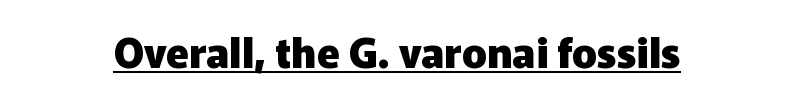
The strokes are fattened all the way to bold. Font category for this specimen: sans-serif. The specimen includes a rule beneath the text block's lines. This sample has the flowing, uneven cadence of proportional lettering. When letters stand straight like this, we call the style roman or upright.
